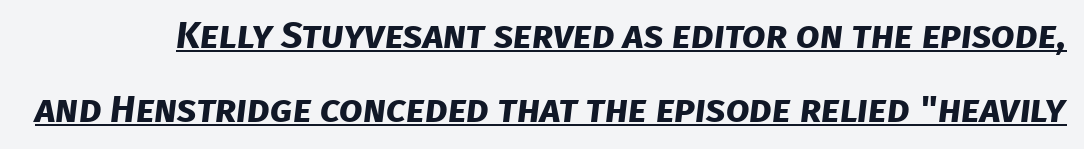
{"serif": "no", "bold": "yes", "weight": "bold", "width": "normal", "stroke_contrast": "low", "x_height": "large", "monospaced": "no", "underline": "yes", "line_spacing": "loose", "line_spacing_ratio": 1.94, "letter_spacing": "normal", "letter_spacing_em": 0.0, "glyph_px": 38}
